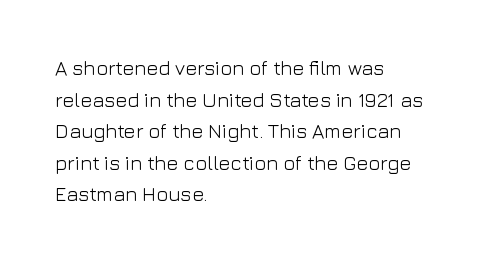
The image shows 20 px text type, upright; set left-aligned, normal line spacing (1.58x), normal letter spacing, not underlined.
